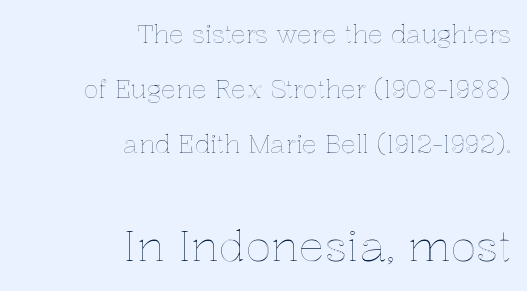
What's the leading like? Stretched, with rows far apart. Unmarked baselines from the first word to the last. The letters advance in unequal steps, a hallmark of proportional type. Look at the tracking — it's just the regular setting, nothing added. Posture: vertical. Larger block? The one below; the one above is distinctly smaller.
